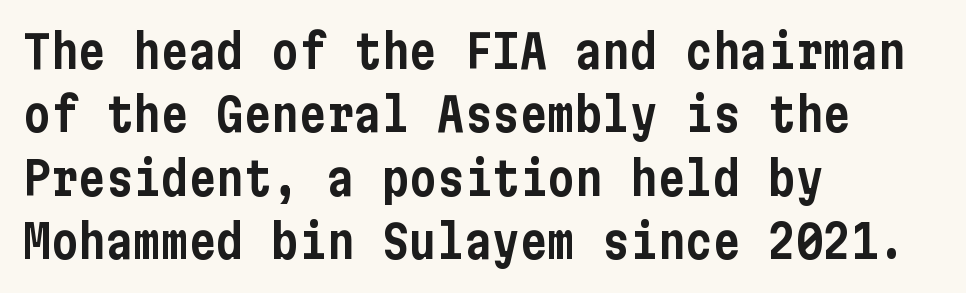
Spacing between characters is what you'd get straight out of the box. The type sits square on the baseline with zero lean. Rule under the text: the space is simply empty. Nothing sits at the stroke ends, so this counts as sans-serif. Alignment: flush left.
